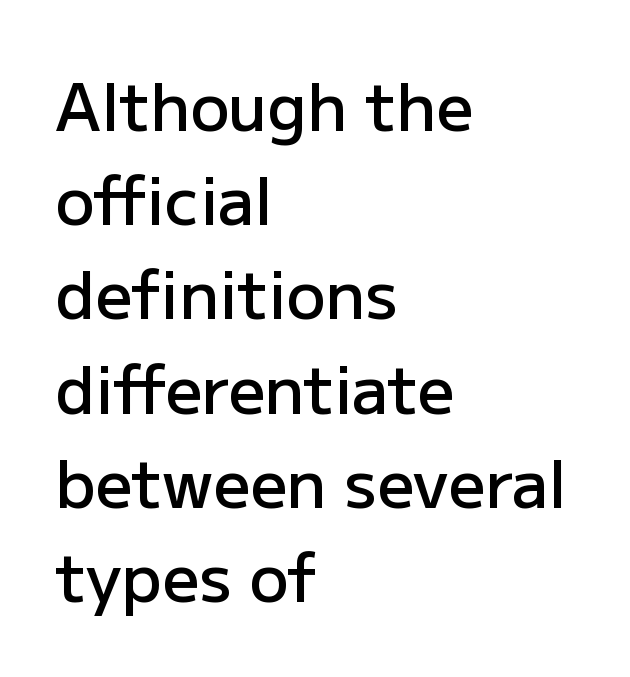
Nobody touched the tracking dial on this one. What kind of face is this? One without serifs — a sans. The rendering uses a moderate line-height, typical for paragraphs. Upright lettering throughout. Every letter is mildly thick-stroked: semibold rather than bold.
